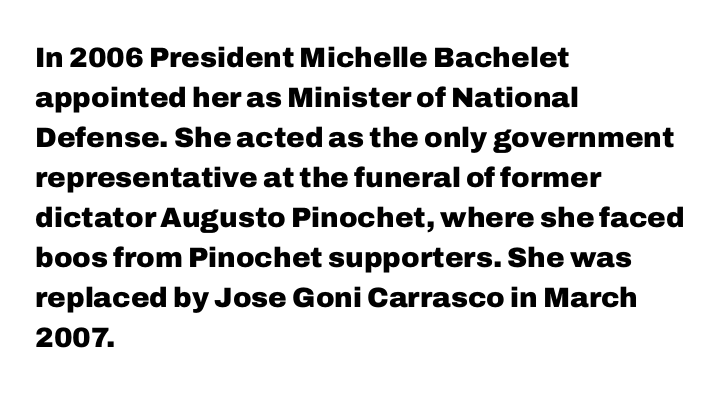
Q: Is the text bold? A: Yes.
Q: Is the text italic (slanted)? A: No, it is upright.
Q: Is the typeface a serif or a sans-serif typeface? A: Sans-serif.
Q: Is the text underlined? A: No.
Q: How is the paragraph aligned? A: Left-aligned.
Q: Is the spacing between letters normal or unusually wide? A: Normal.
Q: Is the spacing between lines tight, normal or loose? A: Normal.
Q: Width (condensed, normal, or wide)? A: Normal.
Q: Stroke contrast? A: Low.
Q: x-height? A: Medium.
Q: Monospaced? A: No.
